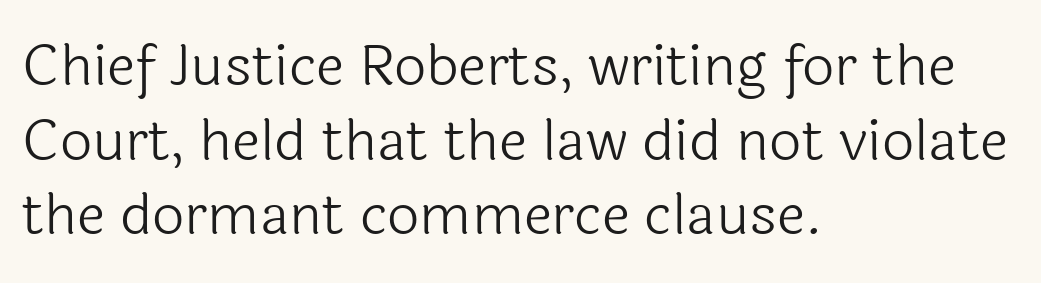
The space beneath each line is pristine and unruled. Words appear dense and cohesive because spacing is normal. Each letter's strokes conclude bluntly, with no projecting serifs. One-word summary of the alignment: left. Caption: face not bold, strokes unweighted.
